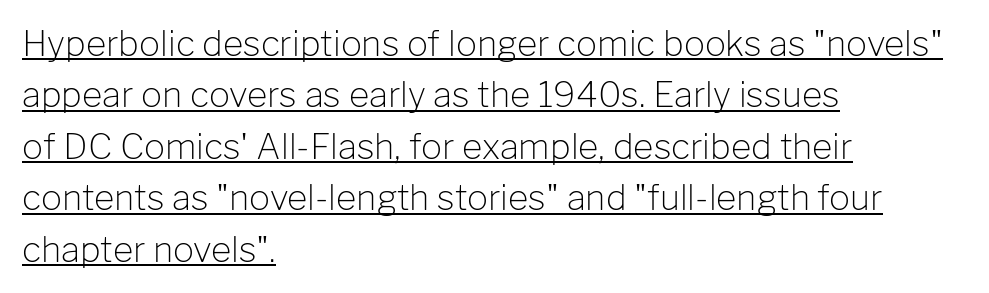
{"serif": "no", "italic": "no", "bold": "no", "weight": "light", "width": "normal", "stroke_contrast": "low", "x_height": "medium", "monospaced": "no", "underline": "yes", "align": "left", "line_spacing": "normal", "line_spacing_ratio": 1.47, "letter_spacing": "normal", "letter_spacing_em": 0.0, "glyph_px": 35}
